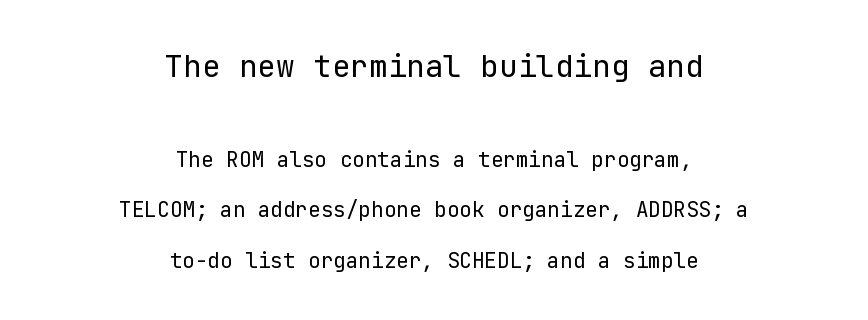
Summary of weight: not heavy and not bold. A typesetter would label this face a sans. These lines keep a tight, regular rhythm from letter to letter. A typesetter would mark this as roman, not italic. Rows of type keep a wide berth in the vertical direction. Caption: multi-line text, centered on the measure.
